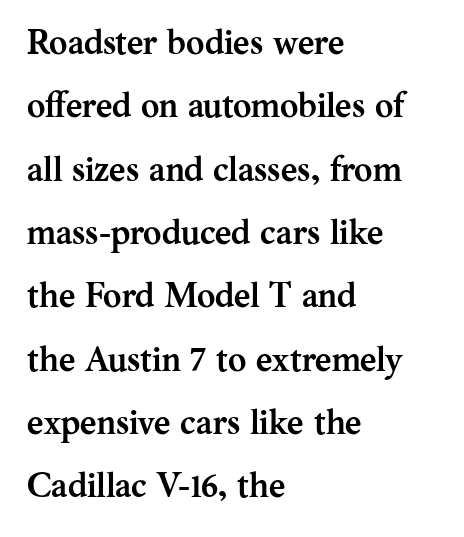
{"serif": "yes", "italic": "no", "bold": "yes", "weight": "semibold", "width": "normal", "stroke_contrast": "medium", "x_height": "medium", "monospaced": "no", "underline": "no", "align": "left", "line_spacing_ratio": 1.81, "letter_spacing": "normal", "letter_spacing_em": 0.0, "glyph_px": 35}
